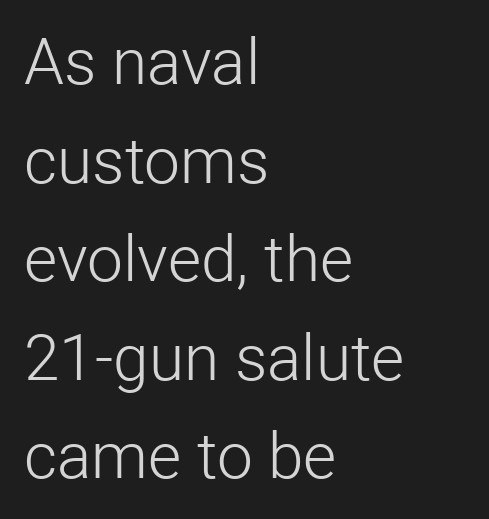
{"serif": "no", "italic": "no", "bold": "no", "weight": "light", "width": "normal", "stroke_contrast": "low", "x_height": "medium", "monospaced": "no", "underline": "no", "align": "left", "line_spacing": "normal", "line_spacing_ratio": 1.54, "letter_spacing": "normal", "letter_spacing_em": 0.0, "glyph_px": 64}
